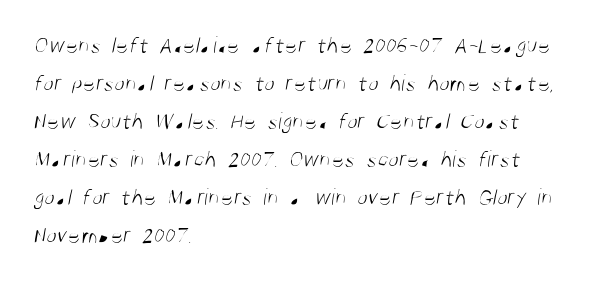
Q: Is the text bold? A: No.
Q: Is the text underlined? A: No.
Q: How is the paragraph aligned? A: Left-aligned.
Q: Is the spacing between letters normal or unusually wide? A: Normal.
Q: Is the spacing between lines tight, normal or loose? A: Normal.
